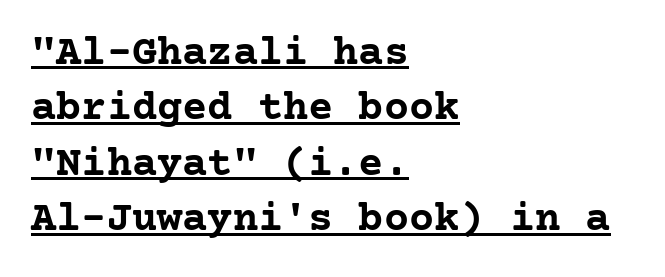
{"serif": "yes", "italic": "no", "bold": "yes", "weight": "semibold", "width": "normal", "stroke_contrast": "low", "x_height": "medium", "underline": "yes", "align": "left", "line_spacing": "normal", "line_spacing_ratio": 1.32, "letter_spacing": "normal", "letter_spacing_em": 0.0, "glyph_px": 42}
